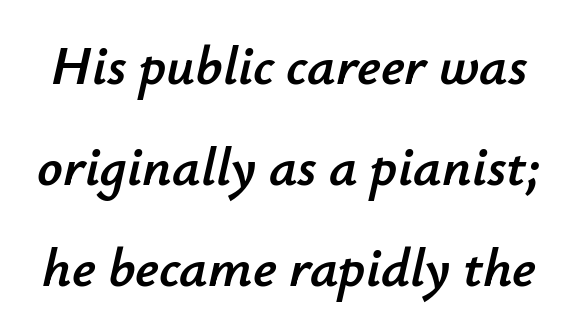
Q: Is the text italic (slanted)? A: Yes, it leans right by about 12 degrees.
Q: Is the text underlined? A: No.
Q: Is the spacing between letters normal or unusually wide? A: Normal.
Q: Width (condensed, normal, or wide)? A: Normal.
Q: Stroke contrast? A: Low.
Q: x-height? A: Small.
Q: Monospaced? A: No.
